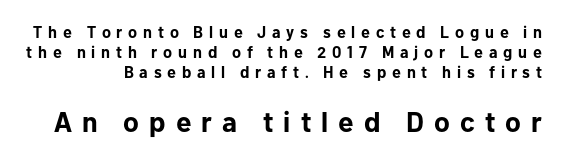
The image shows 28 px bold sans-serif type, upright; set line spacing 1.24x, unusually wide letter spacing (+0.36 em), not underlined; the second (bottom) block is 1.75x larger; low stroke contrast and a medium x-height.
